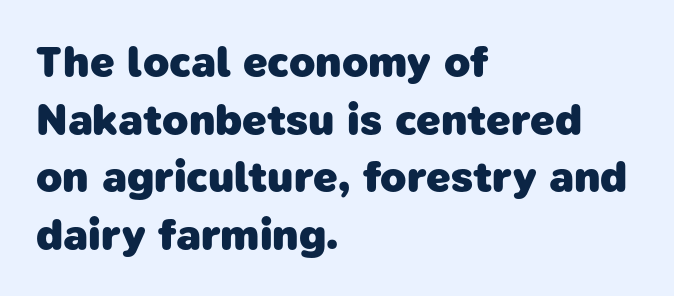
Observe the absence of serifs on each vertical stroke in this sample. Letters rest on an invisible, unmarked baseline. Is this a fixed-width face? No — the glyphs have proportional, varying widths. The face used here is rendered with its standard letterfit.
